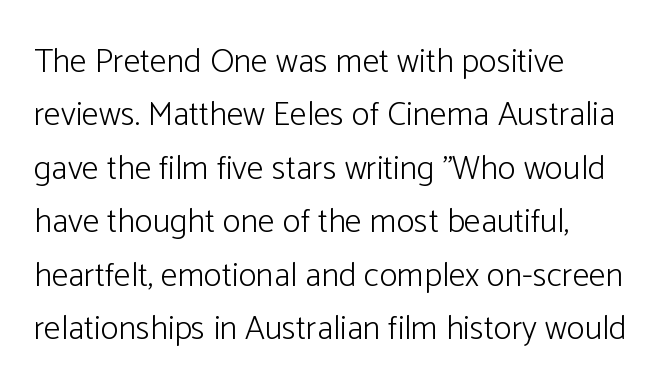
Q: Is the text bold? A: No.
Q: Is the text italic (slanted)? A: No, it is upright.
Q: Is the typeface a serif or a sans-serif typeface? A: Sans-serif.
Q: Is the text underlined? A: No.
Q: How is the paragraph aligned? A: Left-aligned.
Q: Is the spacing between letters normal or unusually wide? A: Normal.
Q: Is the spacing between lines tight, normal or loose? A: Normal.
Q: Width (condensed, normal, or wide)? A: Normal.
Q: Stroke contrast? A: Low.
Q: x-height? A: Medium.
Q: Monospaced? A: No.
